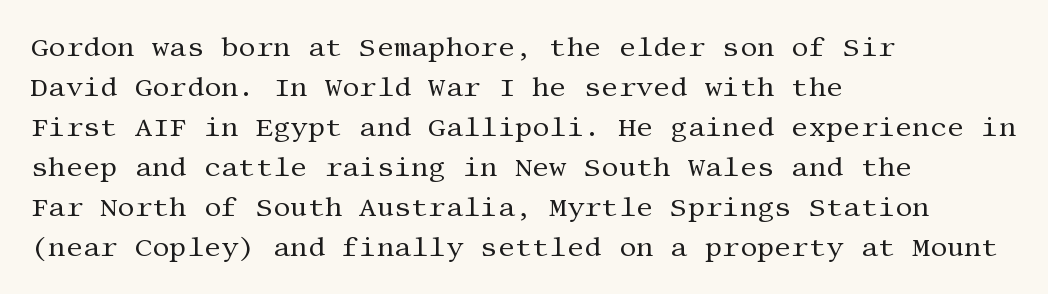
Italic: no, the glyphs are upright roman. Observe the ordinary spacing: letters are neighbours, not strangers. Line spacing here is normal. The zone under the glyphs is completely vacant. These lines stack with their left ends in a neat column.
